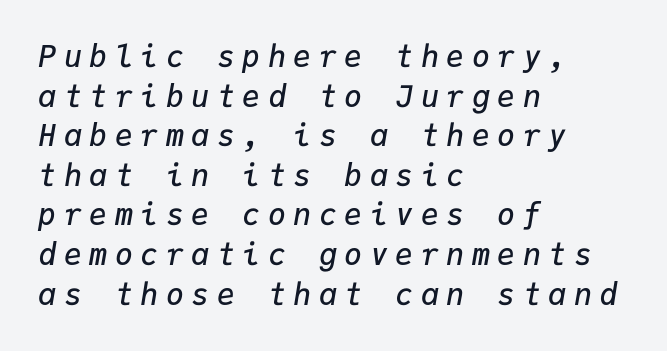
Is the letter spacing exaggerated? Yes — the characters are pushed far apart. The area under the type is left untouched. This is moderately heavy type, rendered in semibold. These lines are rendered in a fixed-pitch font. In terms of posture, this sample is oblique.
